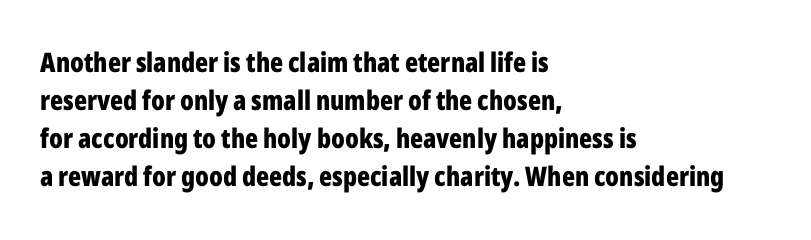
The image shows 27 px bold type, upright; set left-aligned, normal line spacing (1.41x), normal letter spacing, not underlined.
